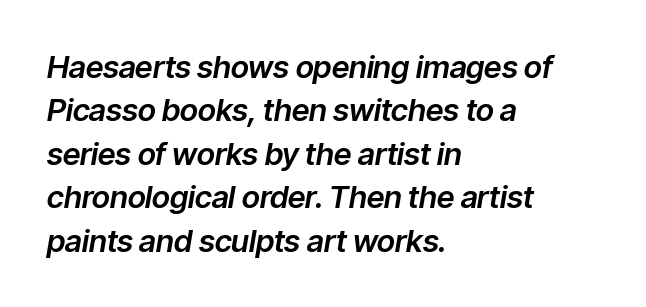
Does the leading feel generous? No, just average. A typesetter would call this proportional, since set widths differ per character. The letters are slanted; this is an italic face. Horizontally, the lines are justified to the leading edge only.
